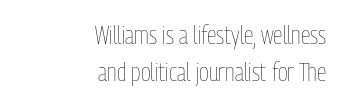
The image shows 25 px text type, upright; set right-aligned, normal line spacing (1.48x), normal letter spacing, not underlined.
